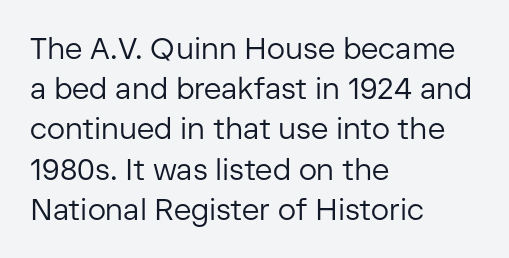
Is the block centered? No — it sits flush against the left margin. Beneath every word, the page is bare. Grotesque or geometric, the face here clearly has no serifs. Look at the tracking — it's just the regular setting, nothing added. Line spacing here is normal. Here the designer chose a conventional face with non-uniform glyph widths.
